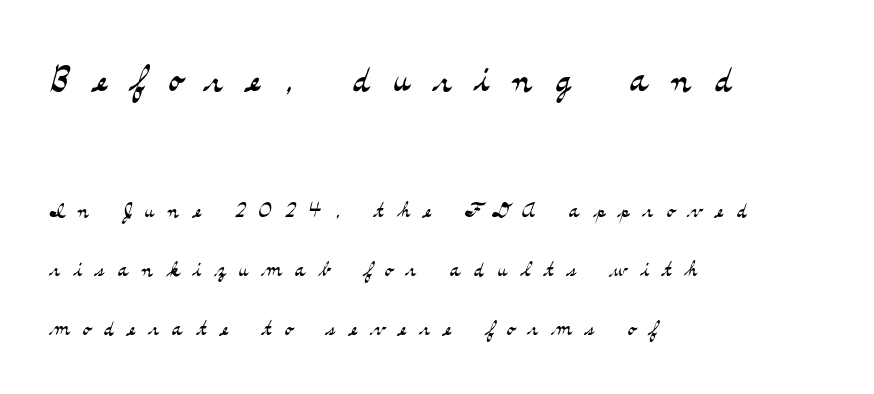
Q: Is the text bold? A: No.
Q: Is the text italic (slanted)? A: Yes.
Q: Is the typeface a serif or a sans-serif typeface? A: Serif.
Q: Is the text underlined? A: No.
Q: How is the paragraph aligned? A: Left-aligned.
Q: Is the spacing between letters normal or unusually wide? A: Unusually wide.
Q: Is the spacing between lines tight, normal or loose? A: Loose.
Q: Which block of text is set in a larger size, the first (top) or the second (bottom)? A: The first (top) one.
Q: Width (condensed, normal, or wide)? A: Wide.
Q: Stroke contrast? A: Medium.
Q: x-height? A: Small.
Q: Monospaced? A: No.
